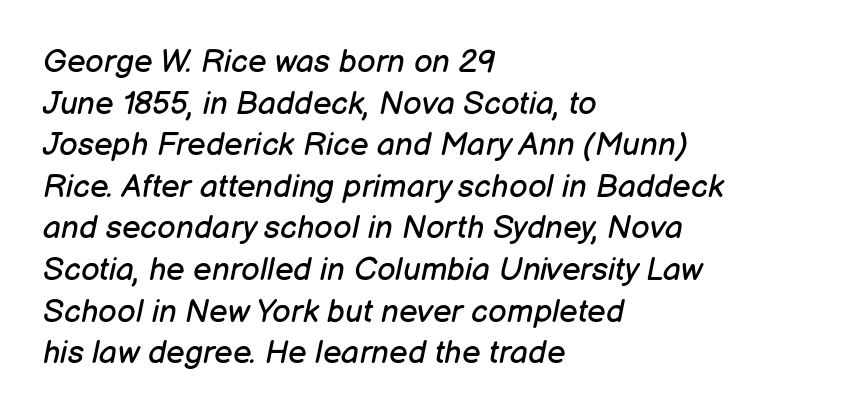
Q: Is the text bold? A: No.
Q: Is the text italic (slanted)? A: Yes, it leans right by about 12 degrees.
Q: Is the text underlined? A: No.
Q: How is the paragraph aligned? A: Left-aligned.
Q: Is the spacing between letters normal or unusually wide? A: Normal.
Q: Is the spacing between lines tight, normal or loose? A: Normal.
Q: Width (condensed, normal, or wide)? A: Normal.
Q: Stroke contrast? A: Low.
Q: x-height? A: Medium.
Q: Monospaced? A: No.
